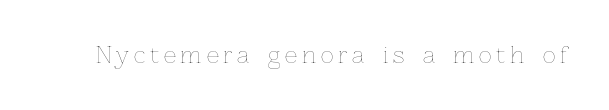
Q: Is the text bold? A: No.
Q: Is the text italic (slanted)? A: No, it is upright.
Q: Is the text underlined? A: No.
Q: Is the spacing between letters normal or unusually wide? A: Unusually wide.
